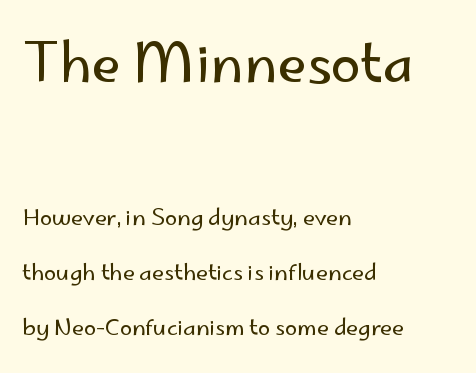
{"serif": "no", "italic": "no", "bold": "no", "weight": "regular", "width": "normal", "stroke_contrast": "low", "x_height": "small", "monospaced": "no", "underline": "no", "align": "left", "line_spacing": "loose", "line_spacing_ratio": 2.5, "letter_spacing": "normal", "letter_spacing_em": 0.0, "larger_block": "first", "size_ratio": 2.45, "glyph_px": 54}
